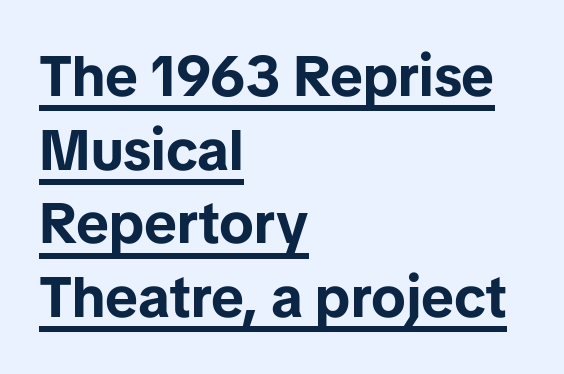
This rendering uses left alignment, leaving the right contour irregular. Words appear dense and cohesive because spacing is normal. Heavy, bold letterforms. No feet cap the strokes, marking this as sans-serif type. The vertical gap from one line to the next is medium. Varying glyph widths throughout — classic text-font behaviour.
